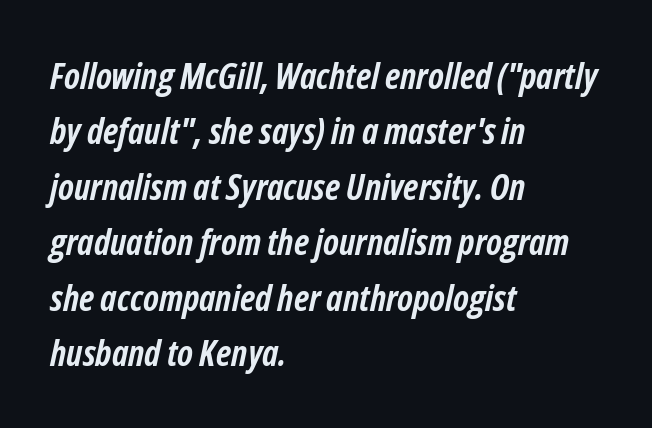
The image shows 36 px semibold, condensed type, italic (leaning right); set left-aligned, normal line spacing (1.54x), normal letter spacing, not underlined; low stroke contrast and a medium x-height.
